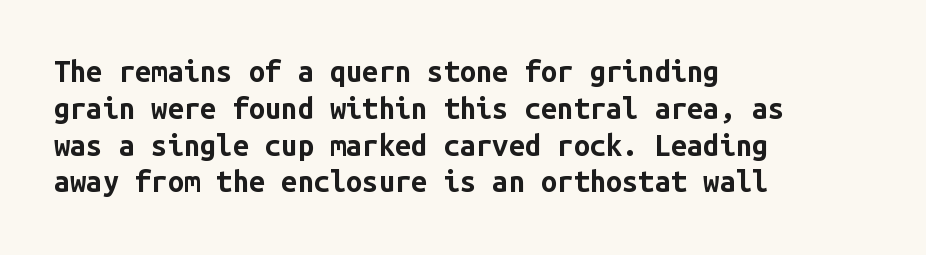
Q: Is the text bold? A: Yes.
Q: Is the text italic (slanted)? A: No, it is upright.
Q: Is the typeface a serif or a sans-serif typeface? A: Sans-serif.
Q: Is the text underlined? A: No.
Q: How is the paragraph aligned? A: Left-aligned.
Q: Is the spacing between letters normal or unusually wide? A: Normal.
Q: Is the spacing between lines tight, normal or loose? A: Normal.
Q: Width (condensed, normal, or wide)? A: Normal.
Q: Stroke contrast? A: Low.
Q: x-height? A: Medium.
Q: Monospaced? A: Yes.
